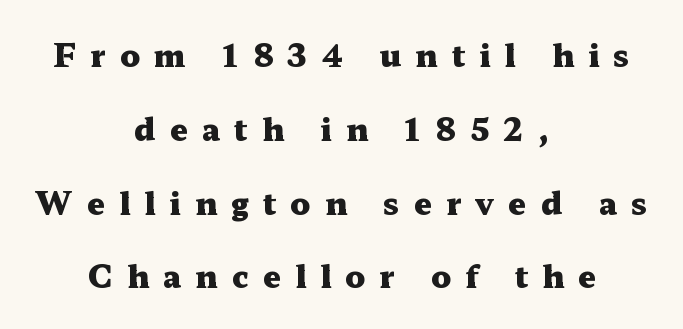
Clear beneath every line of the passage. Bold? Absolutely — the strokes are thick and heavy. Rendered with straight, roman letterforms. A typesetter would call this heavily tracked-out type.
